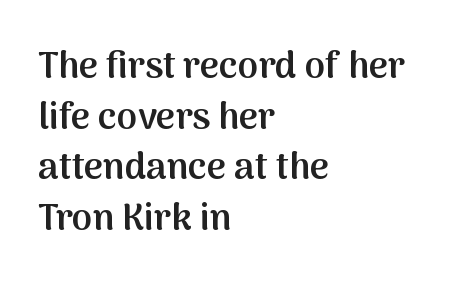
Nobody drew a line under any word here. You could not count columns in this text — the font is proportionally spaced. You could call the tracking neutral — neither tight nor loose. I'd call this a sans setting — the letters go barefoot. Bold? Not quite — semibold, heavier than regular but stopping short.
